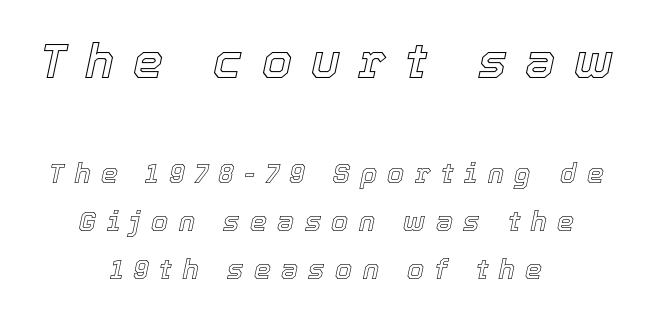
{"italic": "yes", "lean": "right", "slant_degrees": 12, "width": "normal", "x_height": "medium", "monospaced": "no", "underline": "no", "align": "center", "line_spacing_ratio": 1.78, "letter_spacing": "wide", "letter_spacing_em": 0.39, "larger_block": "first", "size_ratio": 1.78, "glyph_px": 48}
